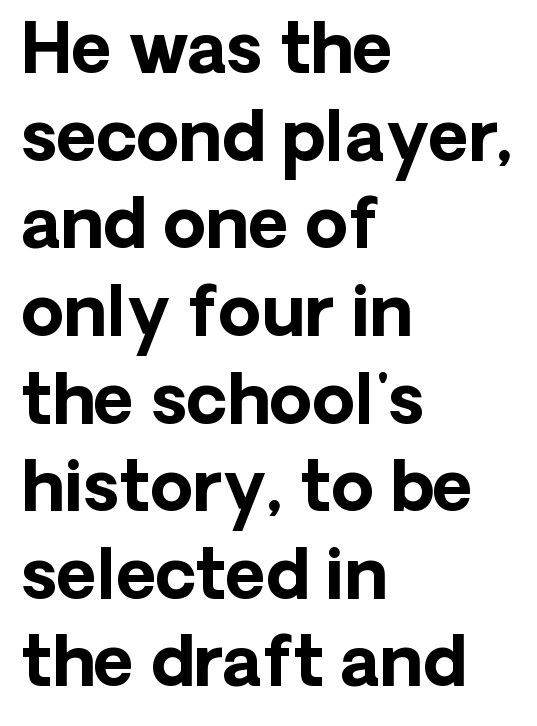
The letters stand straight up with perfectly vertical stems. The type is set solid horizontally, with unmodified tracking. Think of a printed novel: that variable character pitch is what you see here. Nobody drew a line under any word here. Horizontal bands of white between lines are of average thickness.
